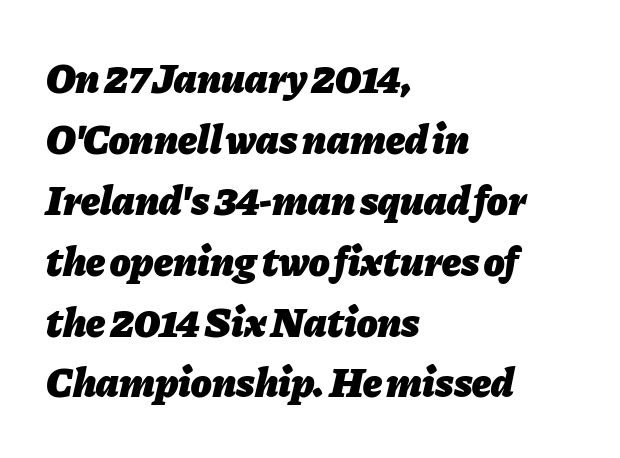
The image shows 42 px heavy type, italic (leaning right); set left-aligned, normal line spacing (1.45x), normal letter spacing, not underlined; low stroke contrast and a medium x-height.
